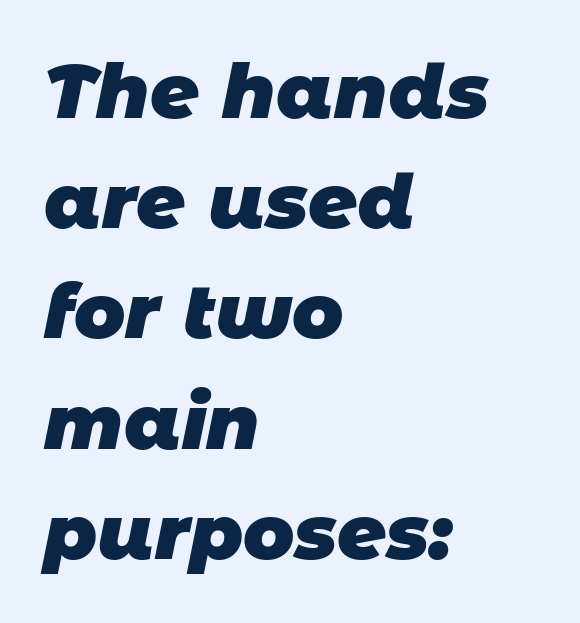
The image shows 76 px heavy sans-serif type; set left-aligned, normal line spacing (1.45x), normal letter spacing, not underlined; low stroke contrast and a large x-height.
